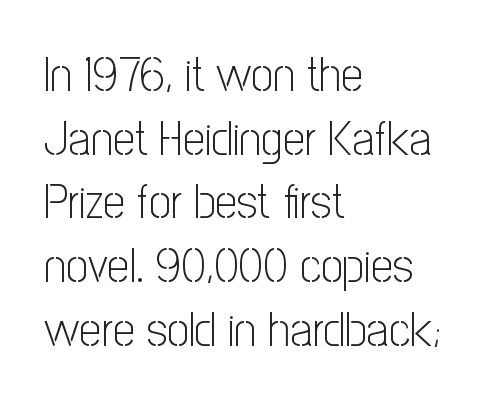
Q: Is the text bold? A: No.
Q: Is the text italic (slanted)? A: No, it is upright.
Q: Is the typeface a serif or a sans-serif typeface? A: Sans-serif.
Q: Is the text underlined? A: No.
Q: How is the paragraph aligned? A: Left-aligned.
Q: Is the spacing between letters normal or unusually wide? A: Normal.
Q: Is the spacing between lines tight, normal or loose? A: Normal.
Q: Width (condensed, normal, or wide)? A: Condensed.
Q: Stroke contrast? A: Low.
Q: x-height? A: Medium.
Q: Monospaced? A: No.
